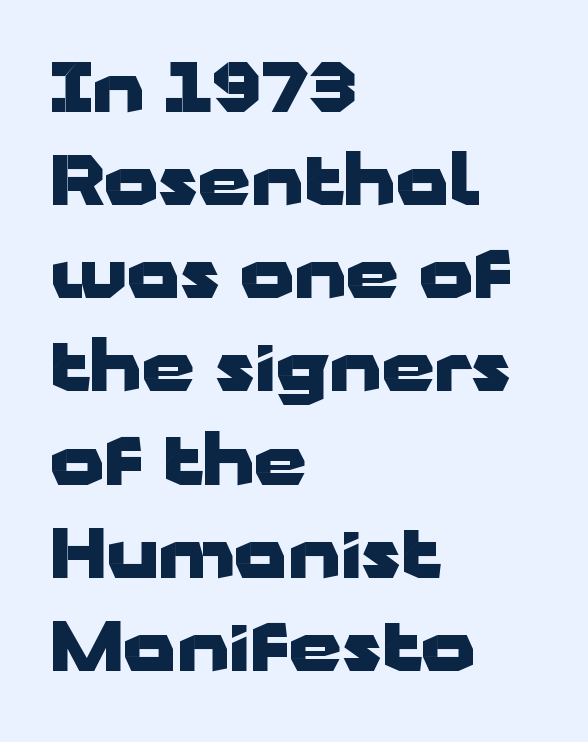
Q: Is the text bold? A: Yes.
Q: Is the text italic (slanted)? A: No, it is upright.
Q: Is the typeface a serif or a sans-serif typeface? A: Sans-serif.
Q: Is the text underlined? A: No.
Q: How is the paragraph aligned? A: Left-aligned.
Q: Is the spacing between letters normal or unusually wide? A: Normal.
Q: Is the spacing between lines tight, normal or loose? A: Normal.
Q: Width (condensed, normal, or wide)? A: Wide.
Q: Stroke contrast? A: Low.
Q: x-height? A: Medium.
Q: Monospaced? A: No.
